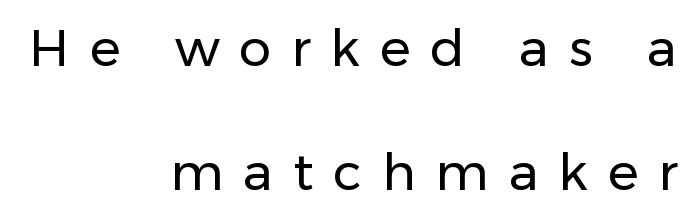
The image shows 51 px regular-weight sans-serif type, upright; set right-aligned, loose line spacing (2.43x), unusually wide letter spacing (+0.39 em), not underlined; low stroke contrast and a medium x-height.
